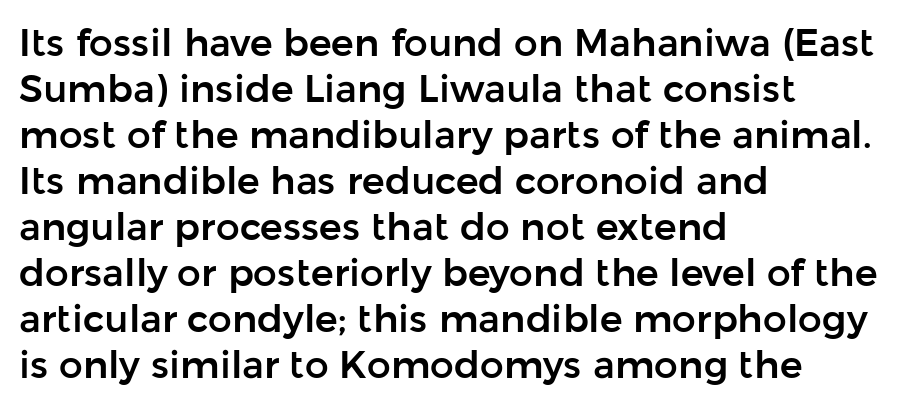
{"serif": "no", "italic": "no", "width": "normal", "stroke_contrast": "low", "x_height": "medium", "monospaced": "no", "underline": "no", "align": "left", "line_spacing_ratio": 1.21, "letter_spacing": "normal", "letter_spacing_em": 0.0, "glyph_px": 38}
